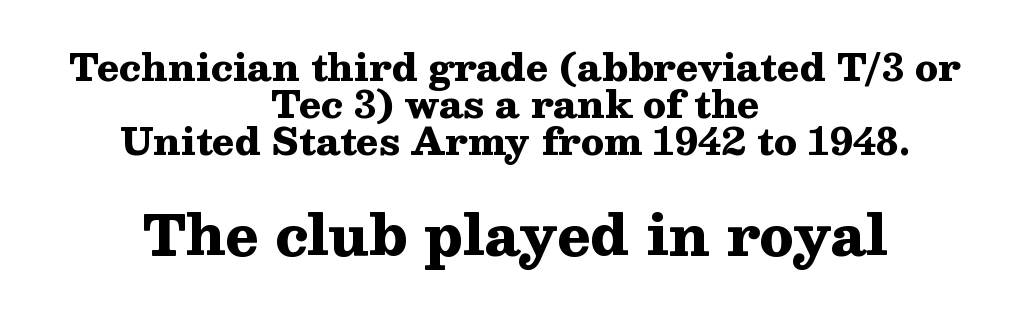
The letters carry serifs — small finishing strokes at the ends of their stems. Strong, thick strokes mark this as bold type. Style check: upright. Anything drawn beneath the words? Only blank space. Think of a printed novel: that variable character pitch is what you see here.
